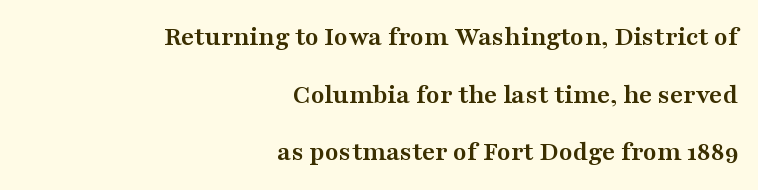
Q: Is the text bold? A: Yes.
Q: Is the text italic (slanted)? A: No, it is upright.
Q: Is the typeface a serif or a sans-serif typeface? A: Serif.
Q: Is the text underlined? A: No.
Q: How is the paragraph aligned? A: Right-aligned.
Q: Is the spacing between letters normal or unusually wide? A: Normal.
Q: Is the spacing between lines tight, normal or loose? A: Loose.
Q: Width (condensed, normal, or wide)? A: Wide.
Q: Stroke contrast? A: Medium.
Q: x-height? A: Medium.
Q: Monospaced? A: No.
